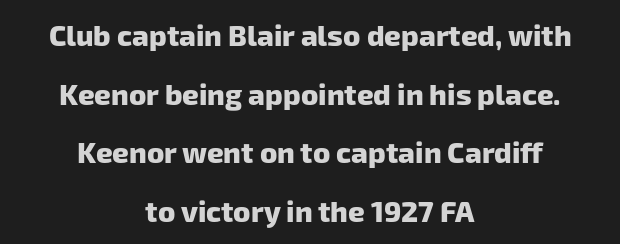
Q: Is the text bold? A: Yes.
Q: Is the typeface a serif or a sans-serif typeface? A: Sans-serif.
Q: Is the text underlined? A: No.
Q: How is the paragraph aligned? A: Centered.
Q: Is the spacing between letters normal or unusually wide? A: Normal.
Q: Is the spacing between lines tight, normal or loose? A: Loose.
Q: Width (condensed, normal, or wide)? A: Normal.
Q: Stroke contrast? A: Low.
Q: x-height? A: Medium.
Q: Monospaced? A: No.
